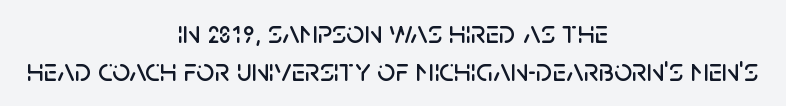
Q: Is the text italic (slanted)? A: No, it is upright.
Q: Is the typeface a serif or a sans-serif typeface? A: Sans-serif.
Q: Is the text underlined? A: No.
Q: How is the paragraph aligned? A: Centered.
Q: Is the spacing between letters normal or unusually wide? A: Normal.
Q: Width (condensed, normal, or wide)? A: Normal.
Q: Stroke contrast? A: Low.
Q: x-height? A: Large.
Q: Monospaced? A: No.
